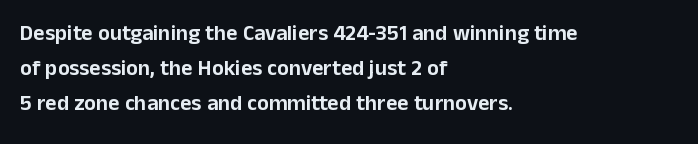
{"italic": "no", "underline": "no", "align": "left", "line_spacing": "normal", "line_spacing_ratio": 1.58, "letter_spacing": "normal", "letter_spacing_em": 0.0, "glyph_px": 22}
